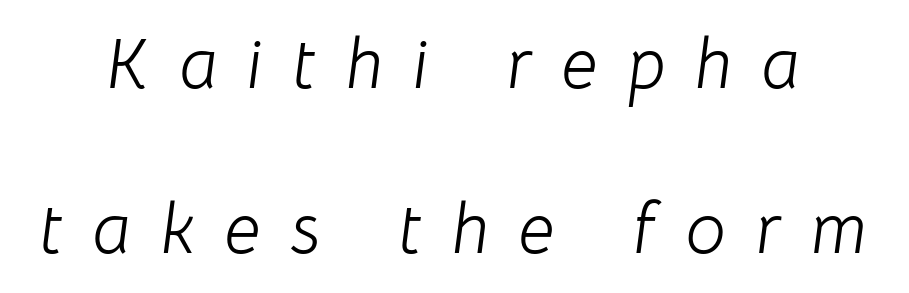
Q: Is the text bold? A: No.
Q: Is the text italic (slanted)? A: Yes, it leans right by about 8 degrees.
Q: Is the text underlined? A: No.
Q: Is the spacing between letters normal or unusually wide? A: Unusually wide.
Q: Is the spacing between lines tight, normal or loose? A: Loose.
Q: Width (condensed, normal, or wide)? A: Normal.
Q: Stroke contrast? A: Low.
Q: x-height? A: Medium.
Q: Monospaced? A: No.
